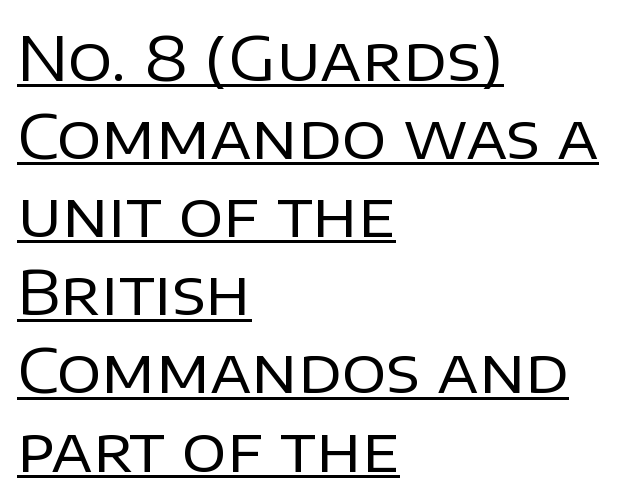
{"serif": "no", "italic": "no", "bold": "no", "weight": "regular", "width": "normal", "stroke_contrast": "low", "x_height": "large", "monospaced": "no", "underline": "yes", "align": "left", "line_spacing": "normal", "line_spacing_ratio": 1.26, "letter_spacing": "normal", "letter_spacing_em": 0.0, "glyph_px": 62}
